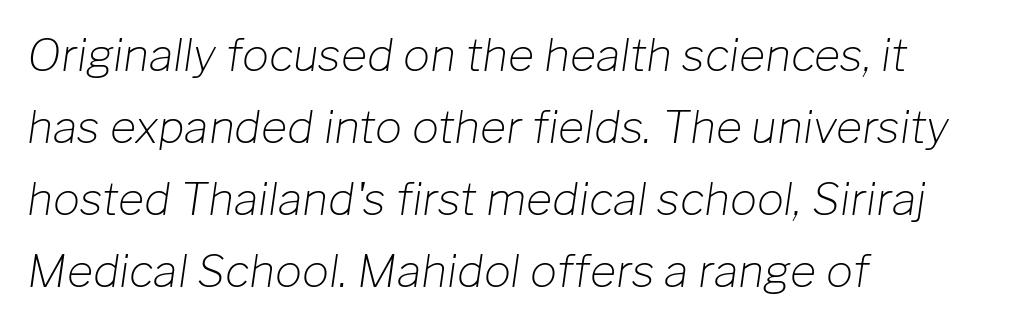
{"italic": "yes", "lean": "right", "slant_degrees": 8, "bold": "no", "weight": "light", "width": "normal", "stroke_contrast": "low", "x_height": "medium", "monospaced": "no", "underline": "no", "align": "left", "line_spacing": "normal", "line_spacing_ratio": 1.6, "letter_spacing": "normal", "letter_spacing_em": 0.0, "glyph_px": 45}
